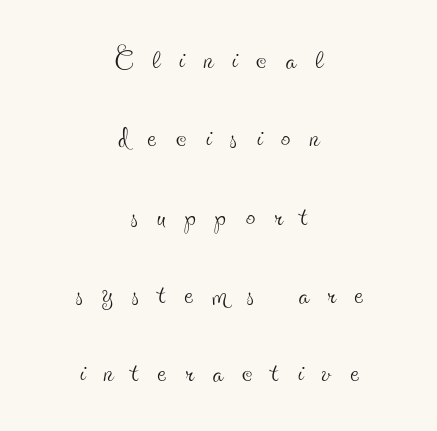
The image shows 38 px thin, condensed serif type; set centered, loose line spacing (2.06x), unusually wide letter spacing (+0.5 em), not underlined; a small x-height.
